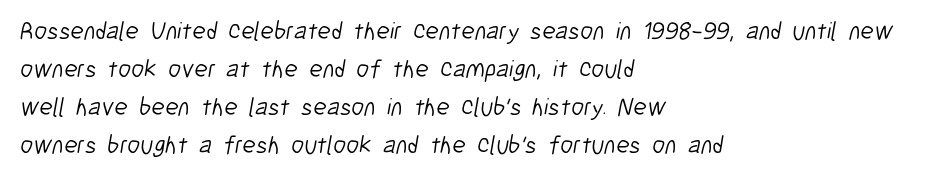
{"bold": "no", "underline": "no", "align": "left", "line_spacing": "normal", "line_spacing_ratio": 1.52, "letter_spacing": "normal", "letter_spacing_em": 0.0, "glyph_px": 25}
